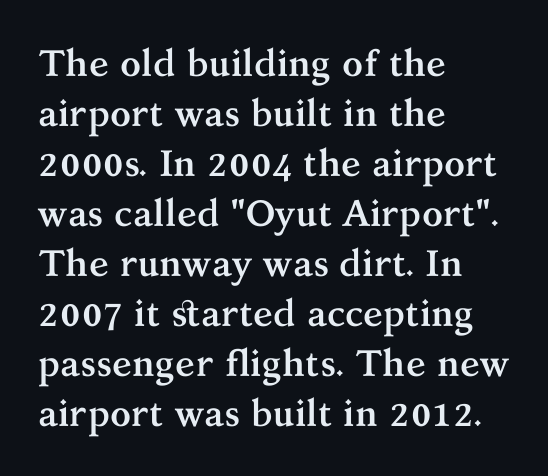
{"serif": "yes", "italic": "no", "bold": "yes", "weight": "semibold", "width": "normal", "stroke_contrast": "medium", "x_height": "medium", "monospaced": "no", "underline": "no", "align": "left", "line_spacing": "normal", "line_spacing_ratio": 1.35, "letter_spacing": "normal", "letter_spacing_em": 0.0, "glyph_px": 37}
